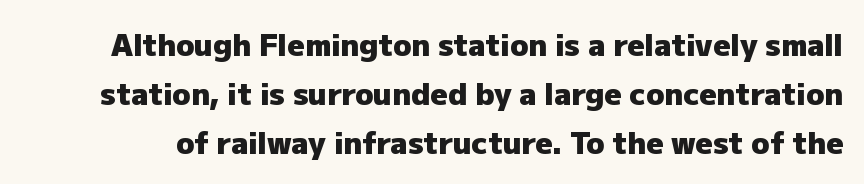
Q: Is the text bold? A: Yes.
Q: Is the text italic (slanted)? A: No, it is upright.
Q: Is the typeface a serif or a sans-serif typeface? A: Sans-serif.
Q: Is the text underlined? A: No.
Q: Is the spacing between letters normal or unusually wide? A: Normal.
Q: Is the spacing between lines tight, normal or loose? A: Normal.
Q: Width (condensed, normal, or wide)? A: Normal.
Q: Stroke contrast? A: Low.
Q: x-height? A: Medium.
Q: Monospaced? A: No.
